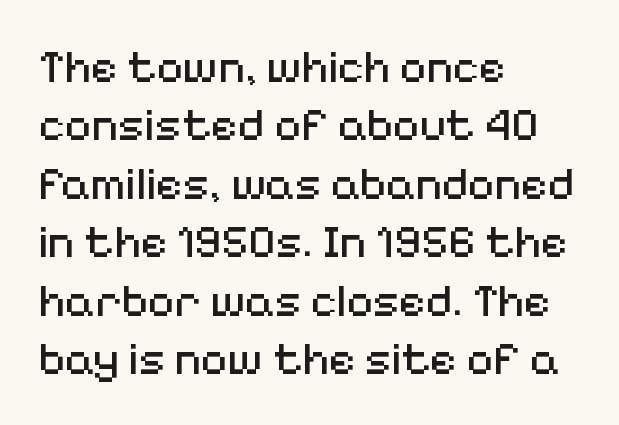
This sample has the flowing, uneven cadence of proportional lettering. In CSS terms this would be text-align: left. The specimen omits any rule beneath the text block's lines. A quiet, ordinary-to-light weight characterises the typeface. Is there much room between lines? A standard amount, neither cramped nor airy.
